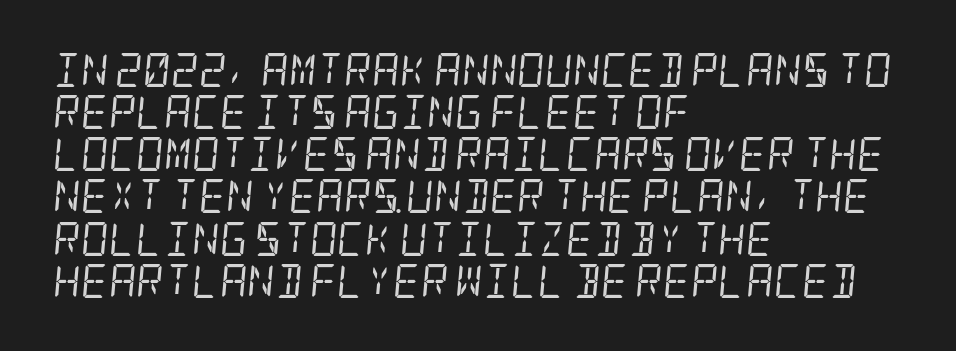
Q: Is the text bold? A: No.
Q: Is the text italic (slanted)? A: Yes, it leans right by about 5 degrees.
Q: Is the typeface a serif or a sans-serif typeface? A: Serif.
Q: Is the text underlined? A: No.
Q: How is the paragraph aligned? A: Left-aligned.
Q: Is the spacing between letters normal or unusually wide? A: Normal.
Q: Width (condensed, normal, or wide)? A: Condensed.
Q: Stroke contrast? A: Low.
Q: x-height? A: Large.
